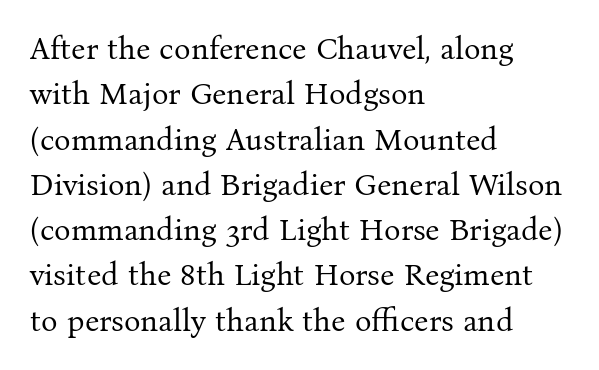
Q: Is the text bold? A: No.
Q: Is the text italic (slanted)? A: No, it is upright.
Q: Is the typeface a serif or a sans-serif typeface? A: Serif.
Q: Is the text underlined? A: No.
Q: How is the paragraph aligned? A: Left-aligned.
Q: Is the spacing between letters normal or unusually wide? A: Normal.
Q: Is the spacing between lines tight, normal or loose? A: Normal.
Q: Width (condensed, normal, or wide)? A: Normal.
Q: Stroke contrast? A: Medium.
Q: x-height? A: Medium.
Q: Monospaced? A: No.
